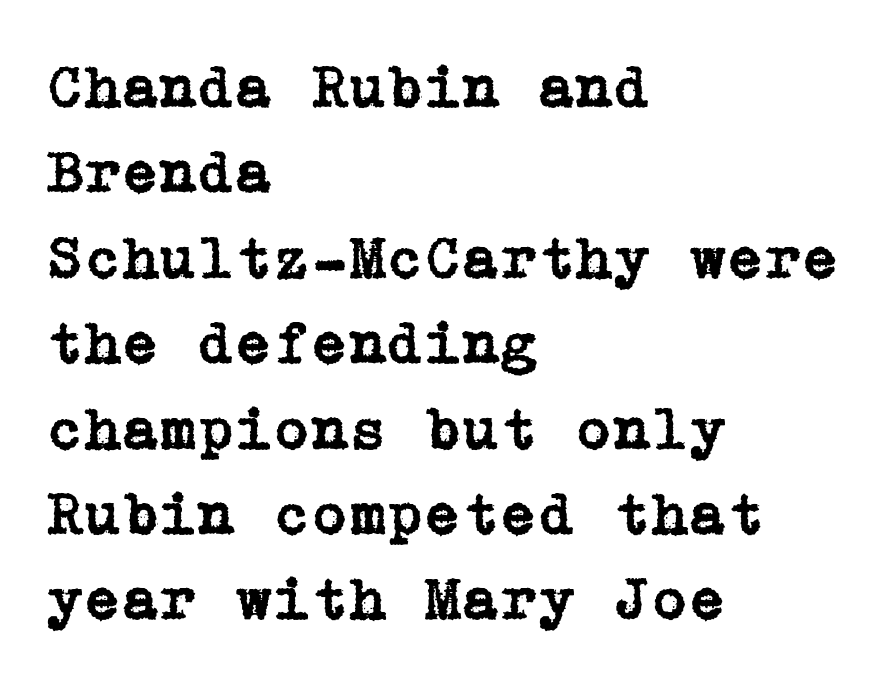
The type sits square on the baseline with zero lean. These lines keep a tight, regular rhythm from letter to letter. Serif or sans? Serif — the stroke terminals have little feet. The compositor pushed each line to the left boundary. Regular leading.
